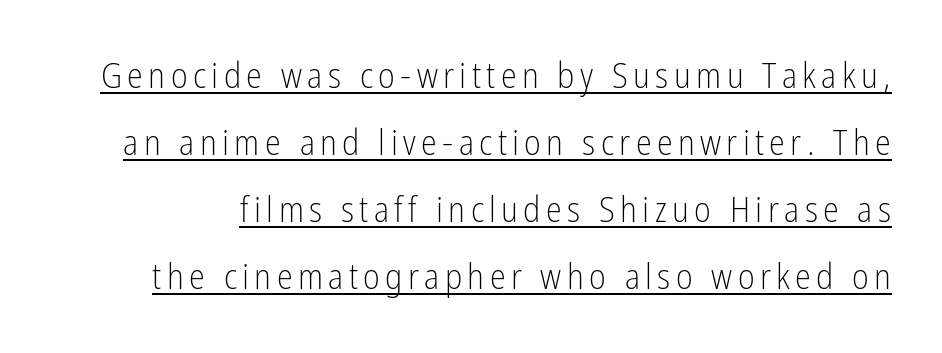
The image shows 36 px light, condensed sans-serif type, upright; set line spacing 1.86x, underlined; low stroke contrast and a medium x-height.
